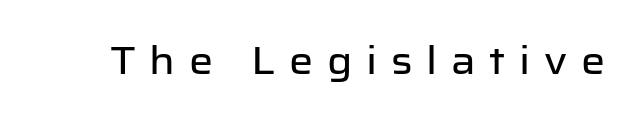
Q: Is the text italic (slanted)? A: No, it is upright.
Q: Is the typeface a serif or a sans-serif typeface? A: Sans-serif.
Q: Is the text underlined? A: No.
Q: Is the spacing between letters normal or unusually wide? A: Unusually wide.
Q: Width (condensed, normal, or wide)? A: Normal.
Q: Stroke contrast? A: Low.
Q: x-height? A: Medium.
Q: Monospaced? A: No.
